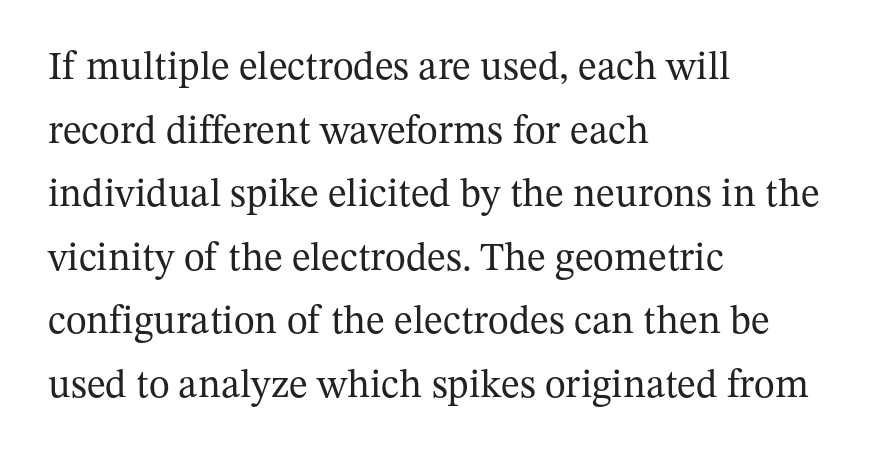
Q: Is the text bold? A: No.
Q: Is the text italic (slanted)? A: No, it is upright.
Q: Is the typeface a serif or a sans-serif typeface? A: Serif.
Q: Is the text underlined? A: No.
Q: How is the paragraph aligned? A: Left-aligned.
Q: Is the spacing between letters normal or unusually wide? A: Normal.
Q: Is the spacing between lines tight, normal or loose? A: Normal.
Q: Width (condensed, normal, or wide)? A: Normal.
Q: Stroke contrast? A: Medium.
Q: x-height? A: Medium.
Q: Monospaced? A: No.
